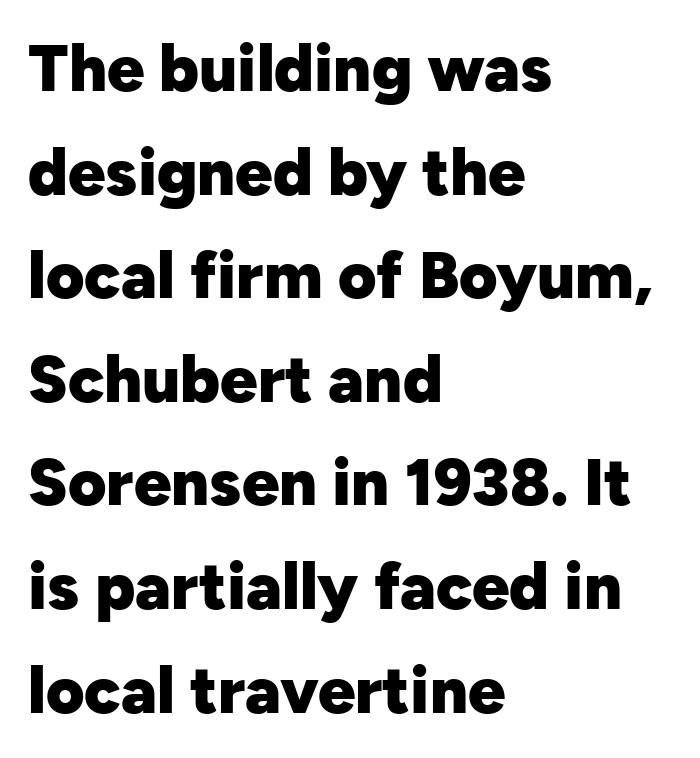
Q: Is the text bold? A: Yes.
Q: Is the text italic (slanted)? A: No, it is upright.
Q: Is the typeface a serif or a sans-serif typeface? A: Sans-serif.
Q: Is the text underlined? A: No.
Q: How is the paragraph aligned? A: Left-aligned.
Q: Is the spacing between letters normal or unusually wide? A: Normal.
Q: Is the spacing between lines tight, normal or loose? A: Normal.
Q: Width (condensed, normal, or wide)? A: Normal.
Q: Stroke contrast? A: Low.
Q: x-height? A: Medium.
Q: Monospaced? A: No.
